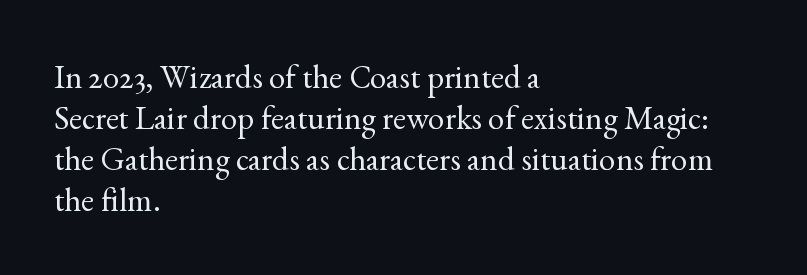
{"serif": "yes", "italic": "no", "bold": "no", "weight": "regular", "width": "normal", "x_height": "small", "monospaced": "no", "underline": "no", "align": "left", "line_spacing_ratio": 1.24, "letter_spacing": "normal", "letter_spacing_em": 0.0, "glyph_px": 33}
